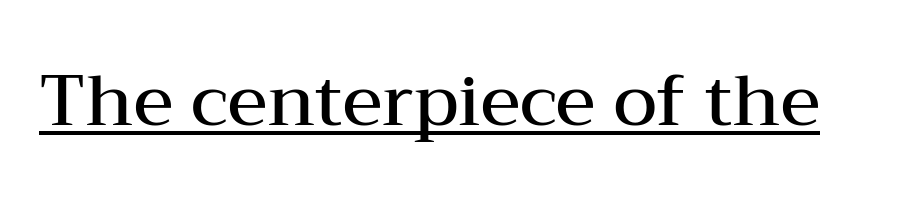
Inter-character spacing is left at the font's built-in metrics. Emphasis is given by a line drawn under the lettering. The typeface chosen for these lines features serifs. Look at the stroke-to-counter ratio: somewhat heavy, a semibold. Quick note: not italic, upright. Is this a fixed-width face? No — the glyphs have proportional, varying widths.
